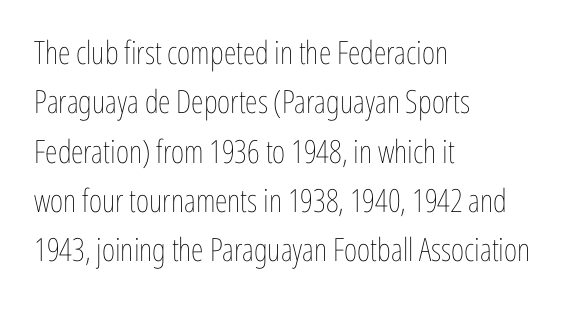
Is the letter spacing exaggerated? No — it looks like the ordinary default. Horizontally, the lines are justified to the leading edge only. These lines were composed using upright roman letters. The strip under each line holds only bare page. Bold? No — there's no thickening of the strokes.
